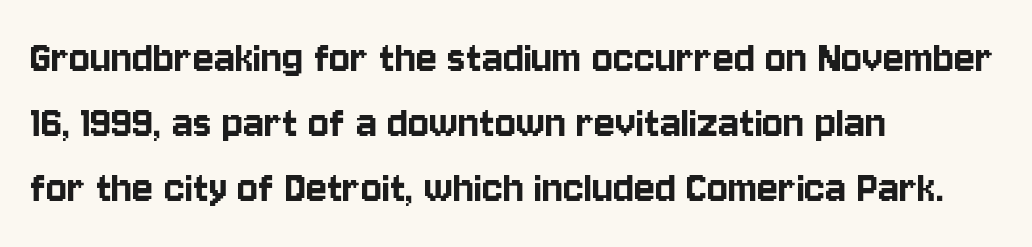
Q: Is the text italic (slanted)? A: No, it is upright.
Q: Is the typeface a serif or a sans-serif typeface? A: Sans-serif.
Q: Is the text underlined? A: No.
Q: How is the paragraph aligned? A: Left-aligned.
Q: Is the spacing between letters normal or unusually wide? A: Normal.
Q: Is the spacing between lines tight, normal or loose? A: Normal.
Q: Width (condensed, normal, or wide)? A: Condensed.
Q: Stroke contrast? A: Low.
Q: x-height? A: Large.
Q: Monospaced? A: No.
